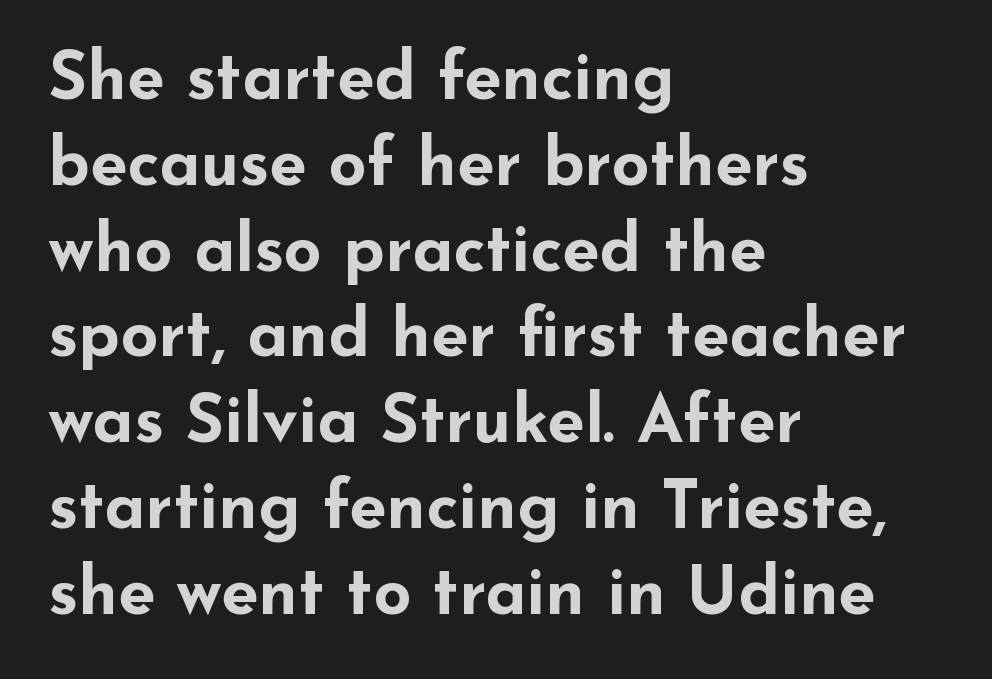
{"serif": "no", "italic": "no", "bold": "yes", "weight": "bold", "width": "wide", "stroke_contrast": "low", "x_height": "small", "monospaced": "no", "underline": "no", "align": "left", "line_spacing": "normal", "line_spacing_ratio": 1.28, "letter_spacing": "normal", "letter_spacing_em": 0.0, "glyph_px": 67}
